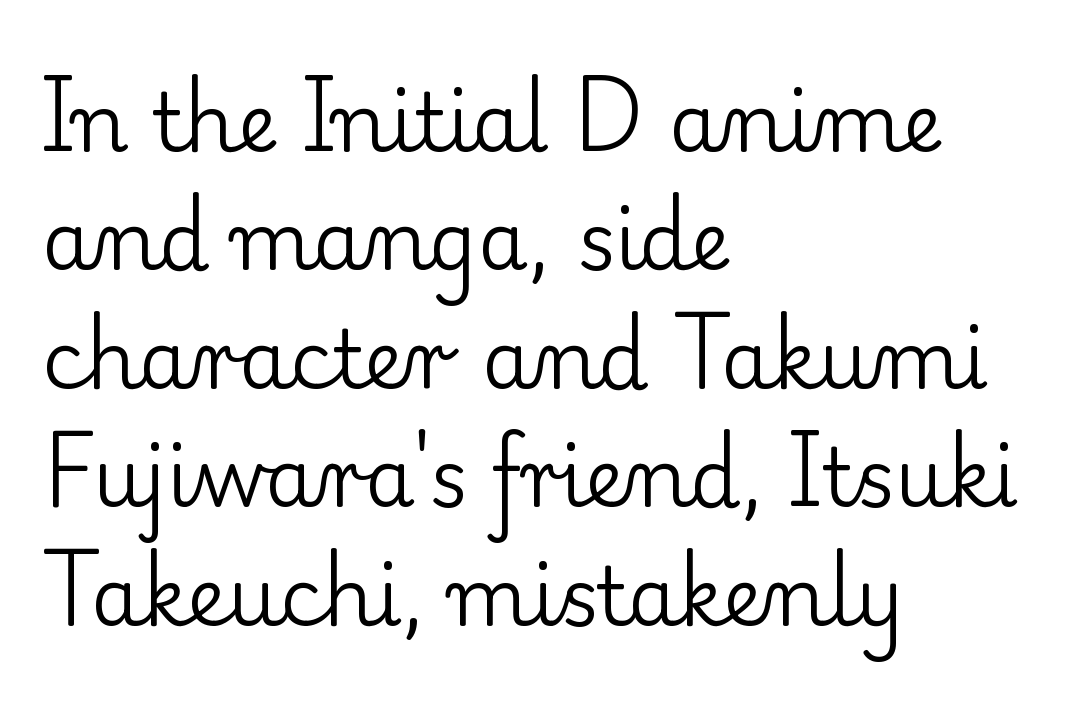
{"serif": "yes", "italic": "no", "bold": "no", "weight": "regular", "width": "normal", "stroke_contrast": "low", "x_height": "small", "monospaced": "no", "underline": "no", "align": "left", "line_spacing": "normal", "line_spacing_ratio": 1.48, "letter_spacing": "normal", "letter_spacing_em": 0.0, "glyph_px": 80}
